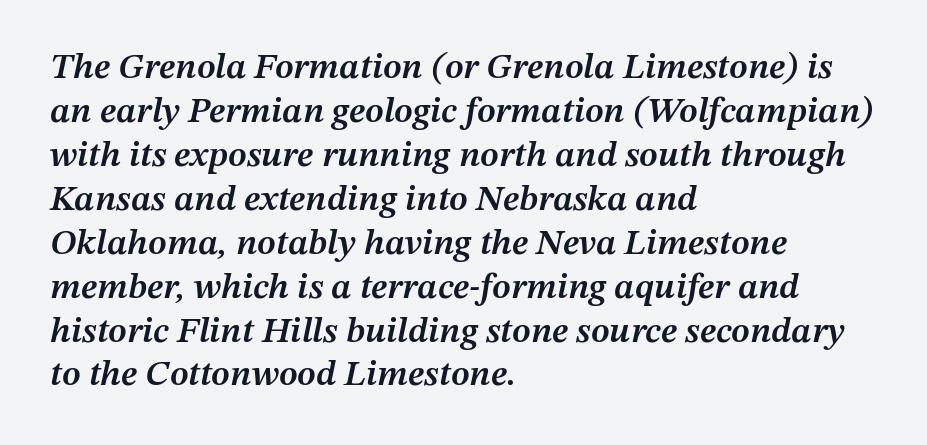
The image shows 36 px semibold type, italic (leaning right); set left-aligned, line spacing 1.22x, normal letter spacing, not underlined; medium stroke contrast and a medium x-height.
